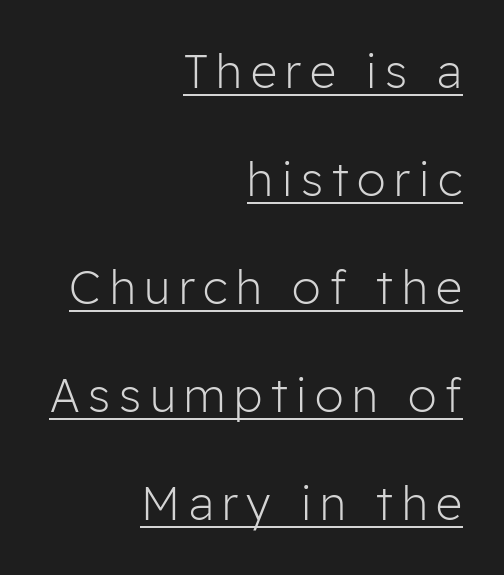
Q: Is the text bold? A: No.
Q: Is the text italic (slanted)? A: No, it is upright.
Q: Is the typeface a serif or a sans-serif typeface? A: Sans-serif.
Q: Is the text underlined? A: Yes.
Q: How is the paragraph aligned? A: Right-aligned.
Q: Is the spacing between lines tight, normal or loose? A: Loose.
Q: Width (condensed, normal, or wide)? A: Normal.
Q: Stroke contrast? A: Low.
Q: x-height? A: Medium.
Q: Monospaced? A: No.
